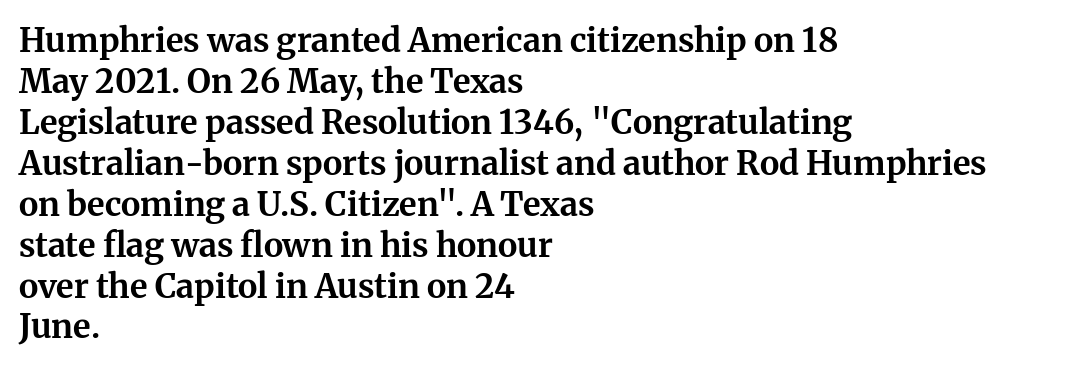
{"serif": "yes", "italic": "no", "bold": "yes", "weight": "bold", "width": "normal", "stroke_contrast": "medium", "x_height": "medium", "monospaced": "no", "underline": "no", "align": "left", "line_spacing_ratio": 1.24, "letter_spacing": "normal", "letter_spacing_em": 0.0, "glyph_px": 33}
